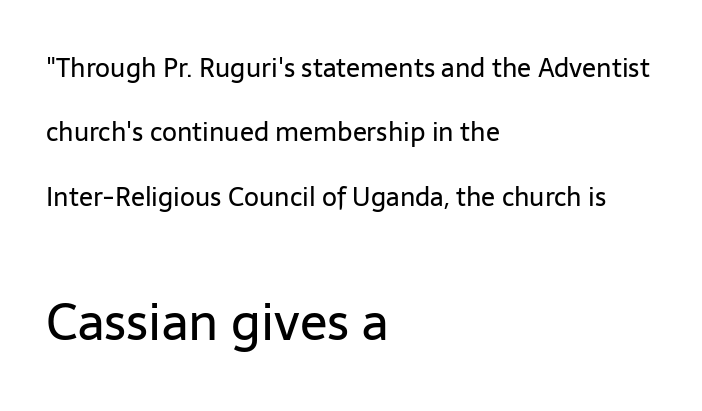
The image shows 51 px regular-weight sans-serif type, upright; set left-aligned, loose line spacing (2.48x), normal letter spacing, not underlined; the second (bottom) block is 1.96x larger; low stroke contrast and a medium x-height.
